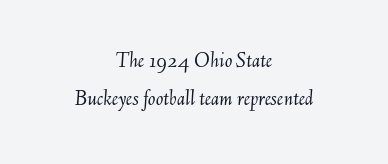
A centered setting, common on invitations and titles, is used for this passage. Heft: none added — not bold. Clear beneath every line of the passage. Tracking value appears to be zero — textbook default spacing. Designer's note — italics engaged.
